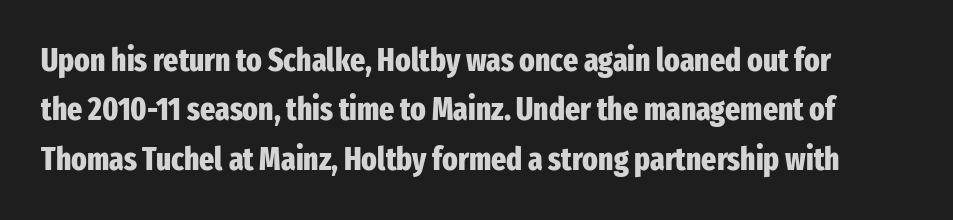
{"serif": "no", "italic": "no", "bold": "yes", "weight": "heavy", "width": "condensed", "stroke_contrast": "low", "x_height": "medium", "monospaced": "no", "underline": "no", "line_spacing": "normal", "line_spacing_ratio": 1.54, "letter_spacing": "normal", "letter_spacing_em": 0.0, "glyph_px": 32}
